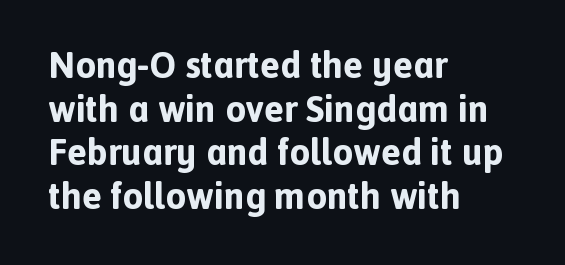
Summary of weight: heavy, a full bold. Type without underlining. A roman cut, with each character standing at attention. Are there feet on the stems? There aren't — it's a sans. Between one letter and the next there's only the usual sliver of space. Is this a fixed-width face? No — the glyphs have proportional, varying widths.
